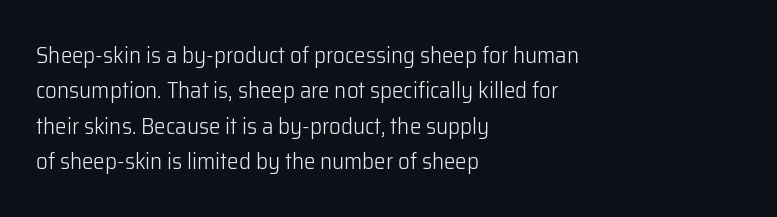
Q: Is the text bold? A: No.
Q: Is the text italic (slanted)? A: No, it is upright.
Q: Is the text underlined? A: No.
Q: How is the paragraph aligned? A: Left-aligned.
Q: Is the spacing between letters normal or unusually wide? A: Normal.
Q: Is the spacing between lines tight, normal or loose? A: Normal.
